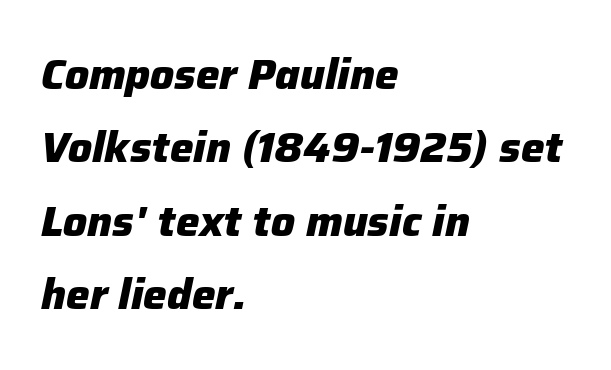
The area under the type is left untouched. The face used here is proportionally spaced, like ordinary book or web type. Reading down the block, your eye returns to a fixed left position each line. The font's italic variant was chosen for this text. Each glyph is drawn with heavy, bold strokes. Compared with typical body copy, the letter spacing here is the same.
